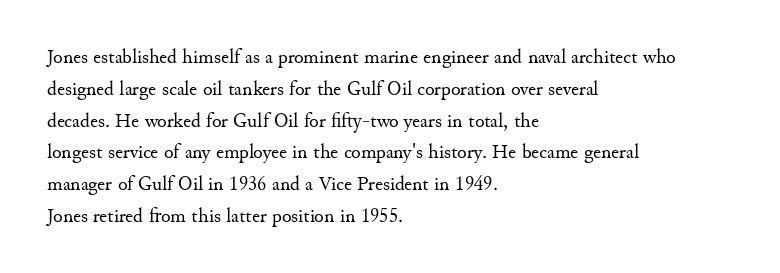
The image shows 20 px text type, upright; set left-aligned, normal line spacing (1.59x), normal letter spacing, not underlined.
